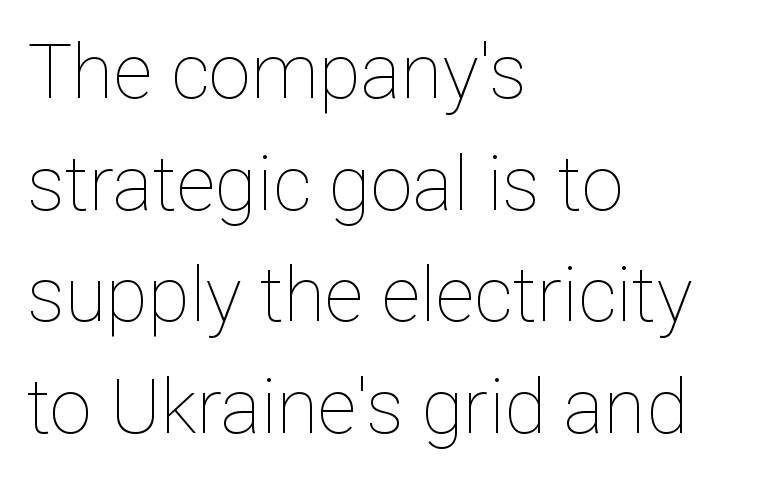
Varying glyph widths throughout — classic text-font behaviour. Quick note: interline space is typical. This rendering uses left alignment, leaving the right contour irregular. Inter-character spacing is left at the font's built-in metrics. Nothing heavy about these letters — not bold at all.
